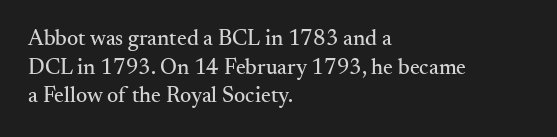
The image shows 22 px text type, upright; set left-aligned, normal line spacing (1.3x), normal letter spacing, not underlined.
